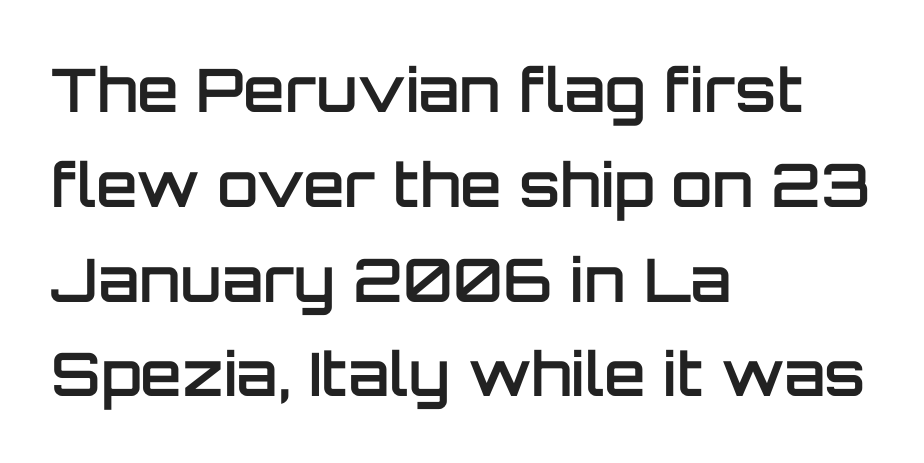
The block of text has a typical density, with ordinary space between rows. Check where the strokes stop: nothing finishes them off — pure sans. The letters stand straight up with perfectly vertical stems. Weight: semibold (demi). Each word holds together tightly as a unit, with standard inter-letter gaps.
